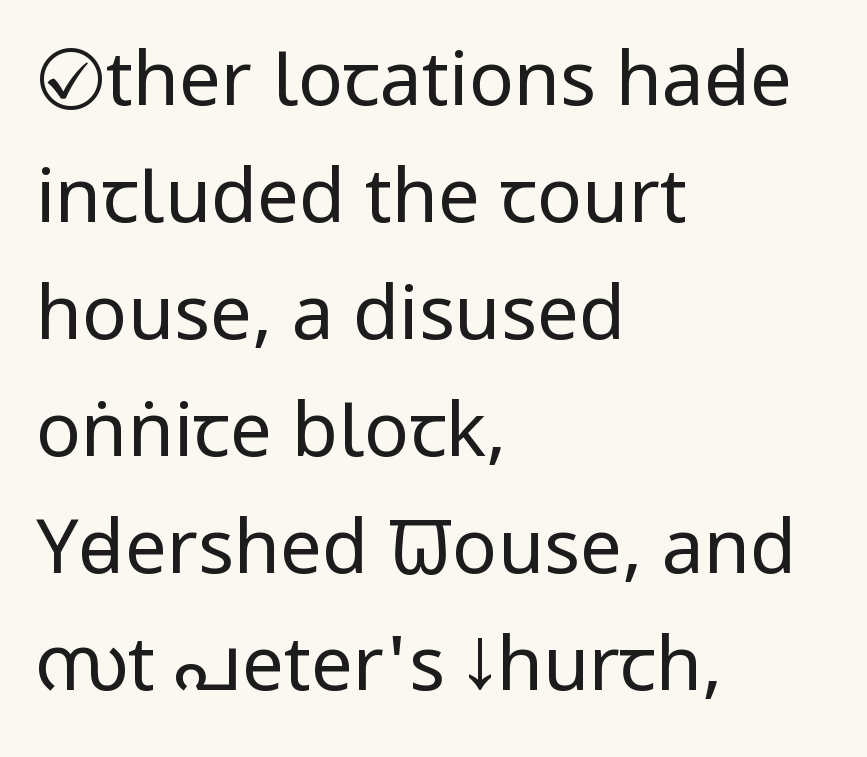
The image shows 75 px regular-weight, condensed sans-serif type, upright; set left-aligned, normal line spacing (1.56x), normal letter spacing, not underlined; low stroke contrast and a large x-height.
